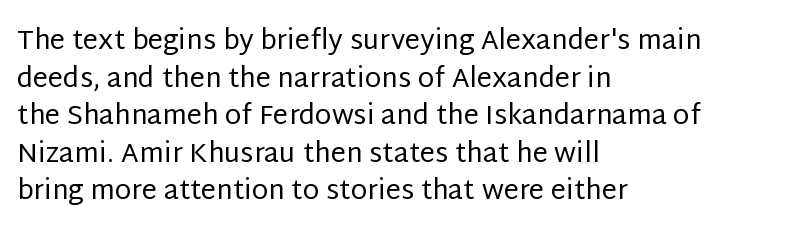
The image shows 27 px text type, upright; set left-aligned, normal line spacing (1.39x), normal letter spacing, not underlined.
